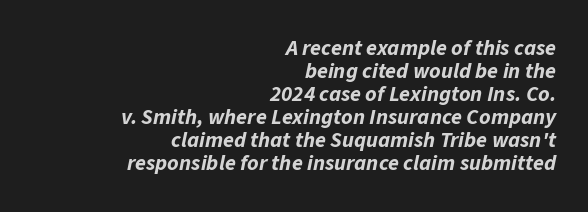
Q: Is the text bold? A: Yes.
Q: Is the text italic (slanted)? A: Yes, it leans right by about 11 degrees.
Q: Is the text underlined? A: No.
Q: How is the paragraph aligned? A: Right-aligned.
Q: Is the spacing between letters normal or unusually wide? A: Normal.
Q: Is the spacing between lines tight, normal or loose? A: Tight.
